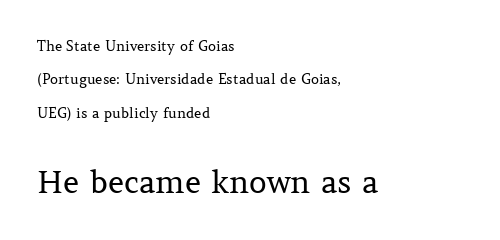
Q: Is the text bold? A: No.
Q: Is the text italic (slanted)? A: No, it is upright.
Q: Is the typeface a serif or a sans-serif typeface? A: Serif.
Q: Is the text underlined? A: No.
Q: How is the paragraph aligned? A: Left-aligned.
Q: Is the spacing between letters normal or unusually wide? A: Normal.
Q: Is the spacing between lines tight, normal or loose? A: Loose.
Q: Which block of text is set in a larger size, the first (top) or the second (bottom)? A: The second (bottom) one.
Q: Width (condensed, normal, or wide)? A: Normal.
Q: Stroke contrast? A: Medium.
Q: x-height? A: Medium.
Q: Monospaced? A: No.
